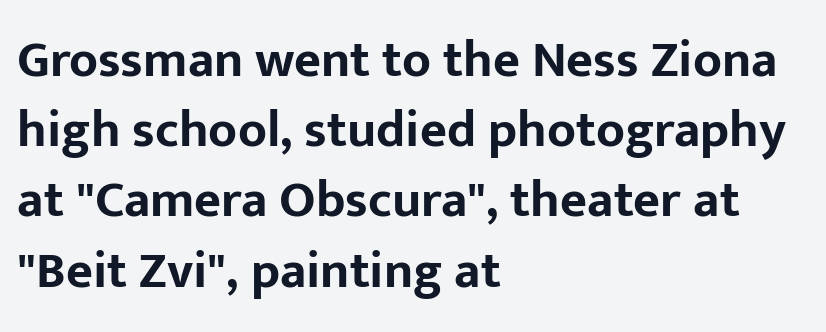
The image shows 52 px bold sans-serif type, upright; set left-aligned, normal line spacing (1.35x), normal letter spacing, not underlined; low stroke contrast and a medium x-height.
